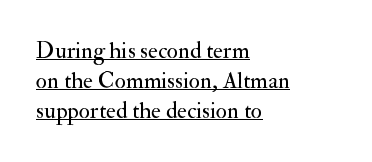
The passage shown has conventional tracking throughout. Compared with typical paragraphs, the rows here are spaced about the same. When letters stand straight like this, we call the style roman or upright. The strokes carry an ordinary text weight at most.
